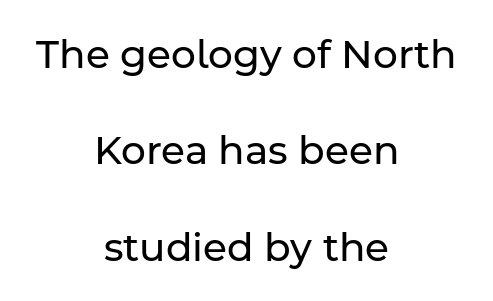
Q: Is the text bold? A: No.
Q: Is the text italic (slanted)? A: No, it is upright.
Q: Is the typeface a serif or a sans-serif typeface? A: Sans-serif.
Q: Is the text underlined? A: No.
Q: How is the paragraph aligned? A: Centered.
Q: Is the spacing between letters normal or unusually wide? A: Normal.
Q: Is the spacing between lines tight, normal or loose? A: Loose.
Q: Width (condensed, normal, or wide)? A: Normal.
Q: Stroke contrast? A: Low.
Q: x-height? A: Medium.
Q: Monospaced? A: No.
